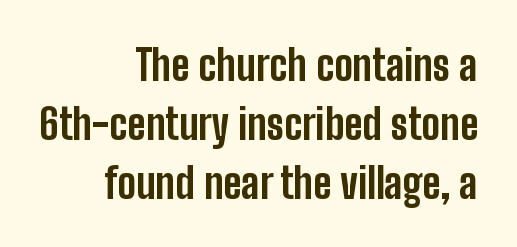
Lines of text with bare space underneath. Is this a fixed-width face? No — the glyphs have proportional, varying widths. The specimen reads as upright at a glance. Standard letterfit; no display-style spreading of the glyphs.
